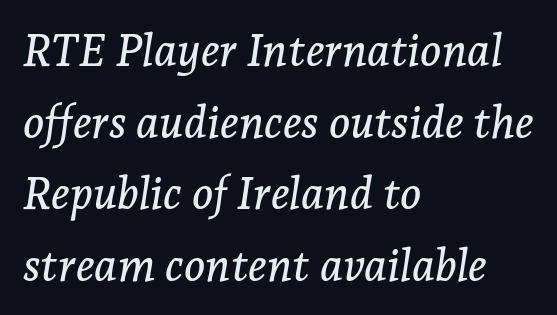
Q: Is the text italic (slanted)? A: Yes, it leans right by about 7 degrees.
Q: Is the typeface a serif or a sans-serif typeface? A: Serif.
Q: Is the text underlined? A: No.
Q: How is the paragraph aligned? A: Left-aligned.
Q: Is the spacing between letters normal or unusually wide? A: Normal.
Q: Is the spacing between lines tight, normal or loose? A: Normal.
Q: Width (condensed, normal, or wide)? A: Normal.
Q: Stroke contrast? A: Low.
Q: x-height? A: Medium.
Q: Monospaced? A: No.
